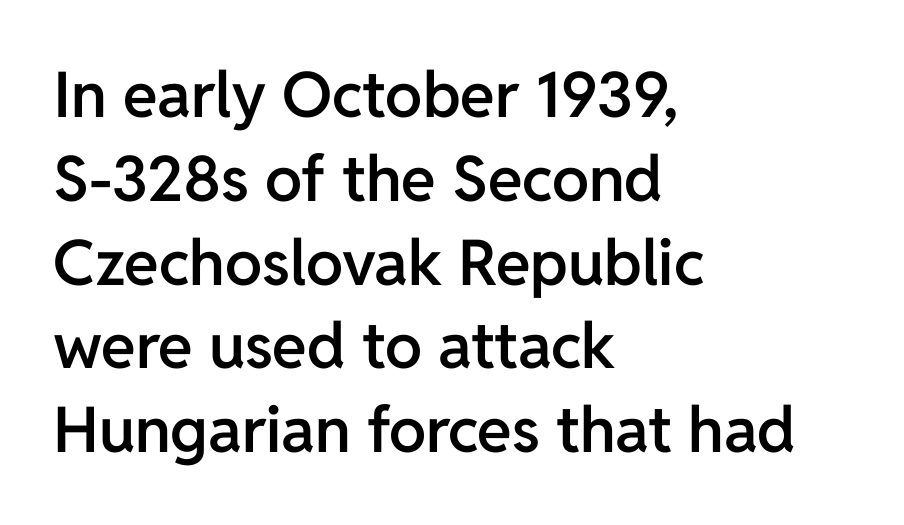
Q: Is the text bold? A: Semi-bold.
Q: Is the text italic (slanted)? A: No, it is upright.
Q: Is the typeface a serif or a sans-serif typeface? A: Sans-serif.
Q: Is the text underlined? A: No.
Q: How is the paragraph aligned? A: Left-aligned.
Q: Is the spacing between letters normal or unusually wide? A: Normal.
Q: Is the spacing between lines tight, normal or loose? A: Normal.
Q: Width (condensed, normal, or wide)? A: Normal.
Q: Stroke contrast? A: Low.
Q: x-height? A: Medium.
Q: Monospaced? A: No.
